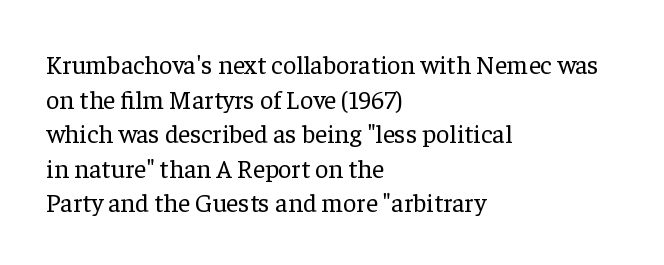
The image shows 26 px text type, upright; set left-aligned, normal line spacing (1.33x), normal letter spacing, not underlined.
